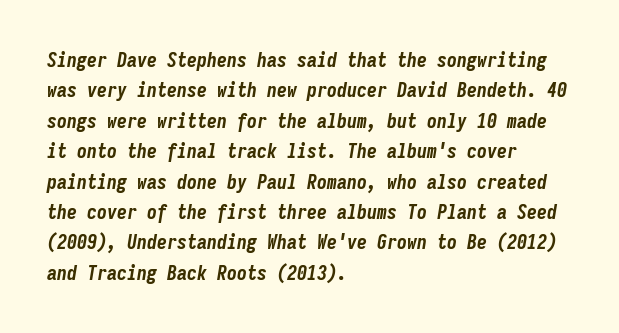
The image shows 20 px bold type, italic (leaning right); set left-aligned, normal line spacing (1.52x), normal letter spacing, not underlined.
